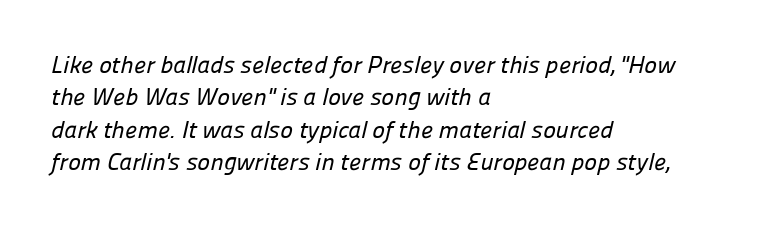
Q: Is the text underlined? A: No.
Q: How is the paragraph aligned? A: Left-aligned.
Q: Is the spacing between letters normal or unusually wide? A: Normal.
Q: Is the spacing between lines tight, normal or loose? A: Normal.
